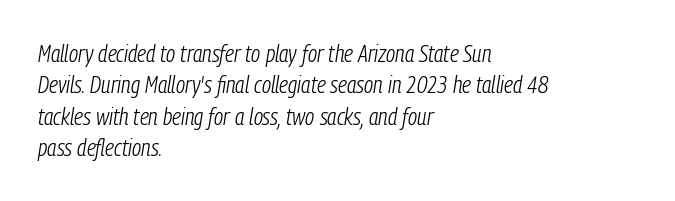
The image shows 24 px text type, italic (leaning right); set left-aligned, normal line spacing (1.31x), normal letter spacing, not underlined.
